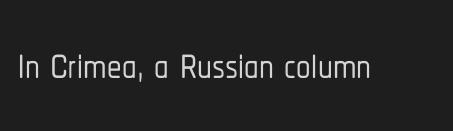
Q: Is the text italic (slanted)? A: No, it is upright.
Q: Is the typeface a serif or a sans-serif typeface? A: Sans-serif.
Q: Is the text underlined? A: No.
Q: Is the spacing between letters normal or unusually wide? A: Normal.
Q: Width (condensed, normal, or wide)? A: Condensed.
Q: Stroke contrast? A: Low.
Q: x-height? A: Medium.
Q: Monospaced? A: No.
